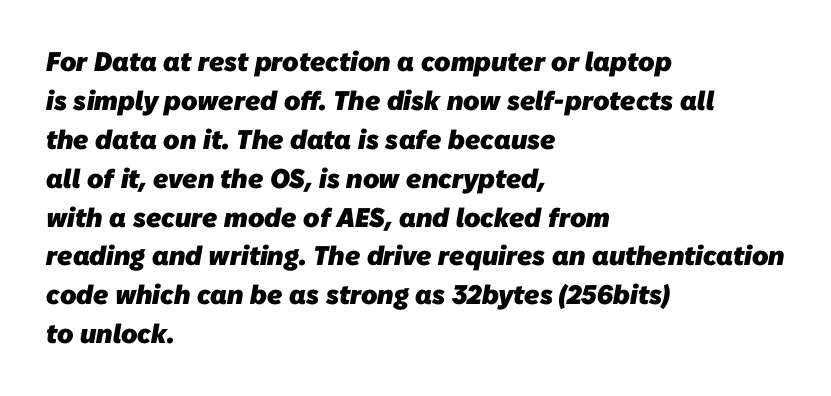
The image shows 27 px bold type; set left-aligned, normal line spacing (1.44x), normal letter spacing, not underlined.
